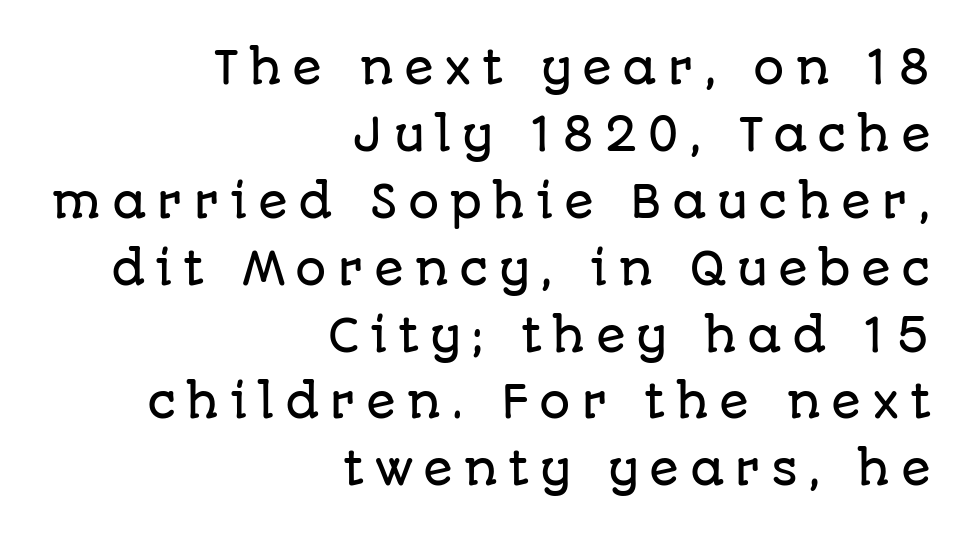
The image shows 44 px sans-serif type, upright; set right-aligned, normal line spacing (1.52x), unusually wide letter spacing (+0.23 em), not underlined; low stroke contrast and a large x-height.
